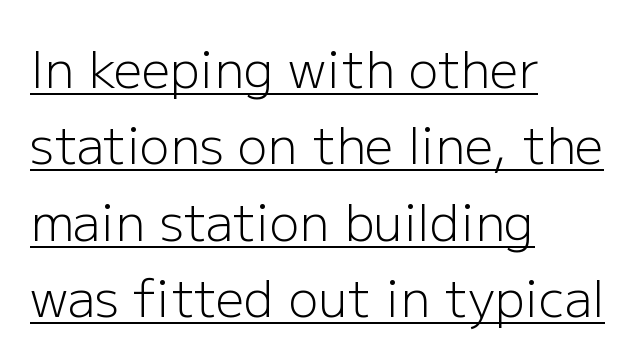
Q: Is the text bold? A: No.
Q: Is the text italic (slanted)? A: No, it is upright.
Q: Is the typeface a serif or a sans-serif typeface? A: Sans-serif.
Q: Is the text underlined? A: Yes.
Q: How is the paragraph aligned? A: Left-aligned.
Q: Is the spacing between letters normal or unusually wide? A: Normal.
Q: Is the spacing between lines tight, normal or loose? A: Normal.
Q: Width (condensed, normal, or wide)? A: Normal.
Q: Stroke contrast? A: Low.
Q: x-height? A: Medium.
Q: Monospaced? A: No.
